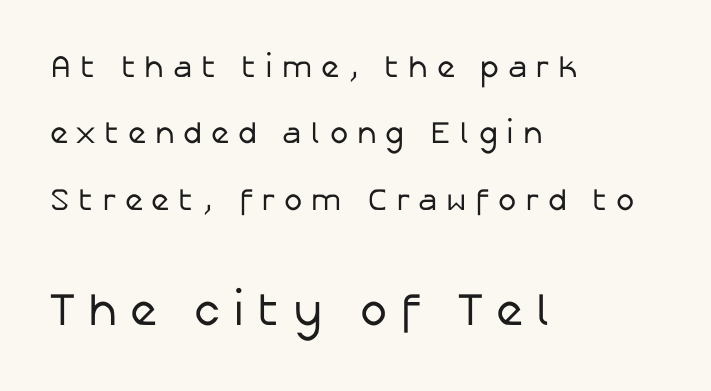
{"serif": "no", "italic": "no", "bold": "no", "weight": "regular", "width": "normal", "stroke_contrast": "low", "x_height": "medium", "monospaced": "no", "underline": "no", "align": "left", "line_spacing": "loose", "line_spacing_ratio": 2.14, "letter_spacing": "wide", "letter_spacing_em": 0.28, "larger_block": "second", "size_ratio": 1.48, "glyph_px": 46}
